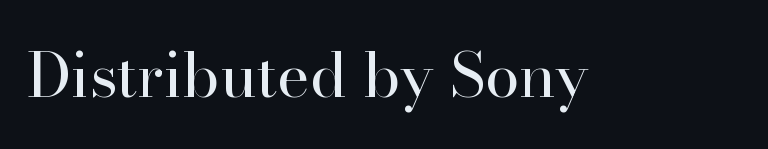
{"serif": "yes", "italic": "no", "bold": "no", "weight": "regular", "width": "normal", "stroke_contrast": "high", "x_height": "small", "monospaced": "no", "underline": "no", "letter_spacing": "normal", "letter_spacing_em": 0.0, "glyph_px": 62}
